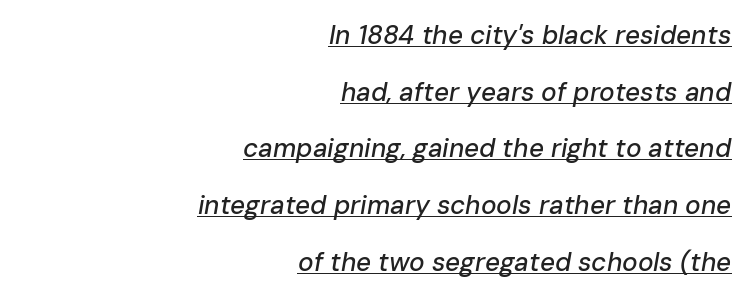
Characters follow at the spacing the type designer built in. These characters rest on top of a visible drawn line. The passage shown stacks its lines with a broad gap. You can tell it's italic because the verticals aren't actually vertical.
